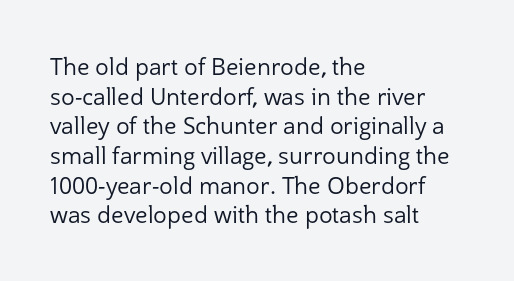
Q: Is the text bold? A: No.
Q: Is the text italic (slanted)? A: No, it is upright.
Q: Is the text underlined? A: No.
Q: How is the paragraph aligned? A: Left-aligned.
Q: Is the spacing between letters normal or unusually wide? A: Normal.
Q: Is the spacing between lines tight, normal or loose? A: Normal.
